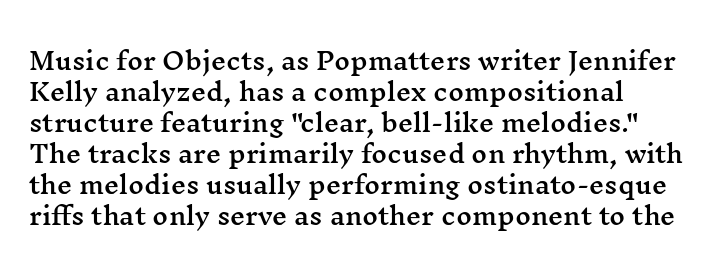
{"italic": "no", "underline": "no", "align": "left", "line_spacing": "normal", "line_spacing_ratio": 1.29, "letter_spacing": "normal", "letter_spacing_em": 0.0, "glyph_px": 24}
